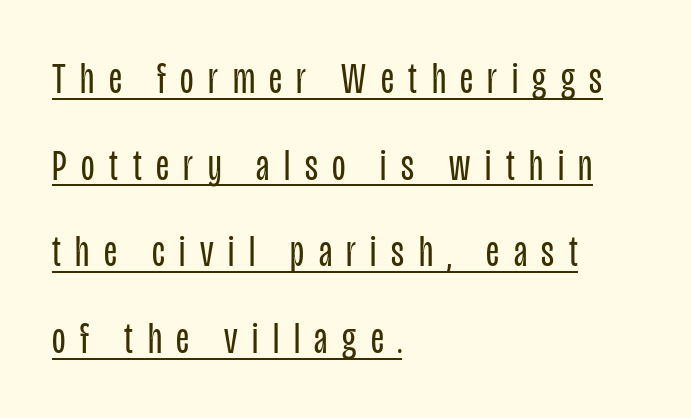
{"serif": "no", "italic": "no", "bold": "no", "weight": "regular", "width": "condensed", "stroke_contrast": "low", "x_height": "large", "monospaced": "no", "underline": "yes", "align": "left", "line_spacing": "loose", "line_spacing_ratio": 1.97, "letter_spacing": "wide", "letter_spacing_em": 0.33, "glyph_px": 44}
